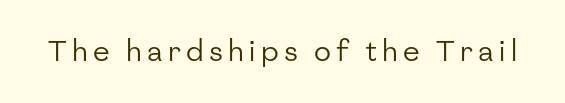
The image shows 28 px regular-weight sans-serif type, upright; set not underlined; low stroke contrast and a medium x-height.
